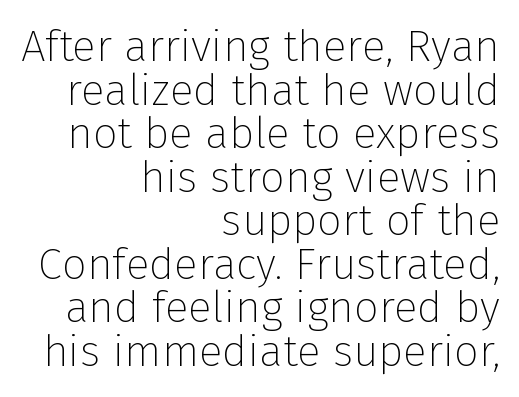
Q: Is the text bold? A: No.
Q: Is the text italic (slanted)? A: No, it is upright.
Q: Is the typeface a serif or a sans-serif typeface? A: Sans-serif.
Q: Is the text underlined? A: No.
Q: How is the paragraph aligned? A: Right-aligned.
Q: Is the spacing between letters normal or unusually wide? A: Normal.
Q: Is the spacing between lines tight, normal or loose? A: Tight.
Q: Width (condensed, normal, or wide)? A: Normal.
Q: Stroke contrast? A: Low.
Q: x-height? A: Medium.
Q: Monospaced? A: No.
